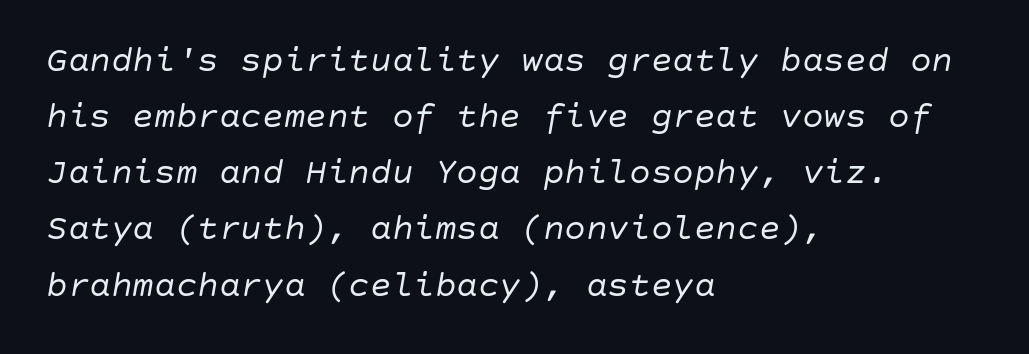
Q: Is the text bold? A: No.
Q: Is the text italic (slanted)? A: Yes, it leans right by about 10 degrees.
Q: Is the text underlined? A: No.
Q: How is the paragraph aligned? A: Left-aligned.
Q: Is the spacing between letters normal or unusually wide? A: Normal.
Q: Is the spacing between lines tight, normal or loose? A: Normal.
Q: Width (condensed, normal, or wide)? A: Normal.
Q: Stroke contrast? A: Low.
Q: x-height? A: Large.
